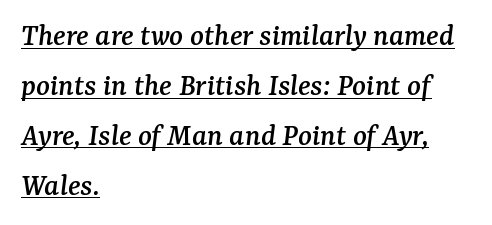
Q: Is the text italic (slanted)? A: Yes, it leans right by about 7 degrees.
Q: Is the typeface a serif or a sans-serif typeface? A: Serif.
Q: Is the text underlined? A: Yes.
Q: How is the paragraph aligned? A: Left-aligned.
Q: Is the spacing between letters normal or unusually wide? A: Normal.
Q: Is the spacing between lines tight, normal or loose? A: Normal.
Q: Width (condensed, normal, or wide)? A: Normal.
Q: Stroke contrast? A: Medium.
Q: x-height? A: Medium.
Q: Monospaced? A: No.
